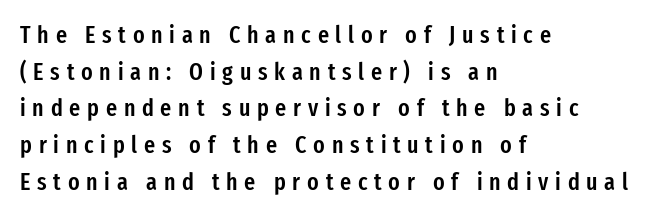
{"italic": "no", "bold": "semi", "underline": "no", "align": "left", "line_spacing": "normal", "line_spacing_ratio": 1.53, "letter_spacing": "wide", "letter_spacing_em": 0.28, "glyph_px": 24}
